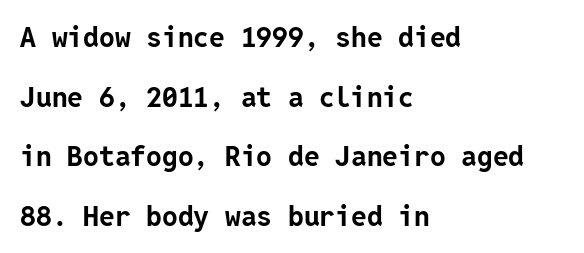
Q: Is the text bold? A: Yes.
Q: Is the text italic (slanted)? A: No, it is upright.
Q: Is the typeface a serif or a sans-serif typeface? A: Sans-serif.
Q: Is the text underlined? A: No.
Q: How is the paragraph aligned? A: Left-aligned.
Q: Is the spacing between letters normal or unusually wide? A: Normal.
Q: Is the spacing between lines tight, normal or loose? A: Loose.
Q: Width (condensed, normal, or wide)? A: Normal.
Q: Stroke contrast? A: Low.
Q: x-height? A: Medium.
